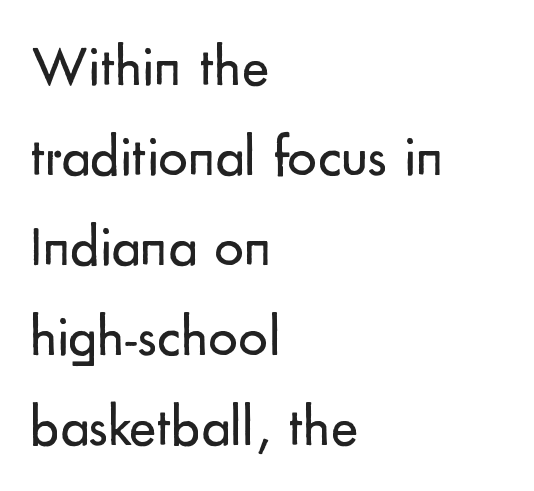
{"serif": "no", "italic": "no", "bold": "no", "weight": "regular", "width": "normal", "stroke_contrast": "low", "x_height": "small", "monospaced": "no", "underline": "no", "align": "left", "line_spacing": "normal", "line_spacing_ratio": 1.55, "letter_spacing": "normal", "letter_spacing_em": 0.0, "glyph_px": 58}
